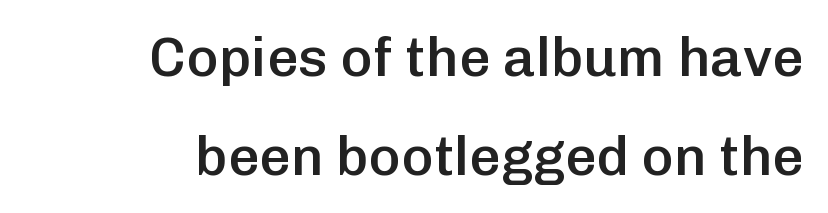
The image shows 55 px semibold sans-serif type, upright; set right-aligned, line spacing 1.8x, normal letter spacing, not underlined; low stroke contrast and a medium x-height.
